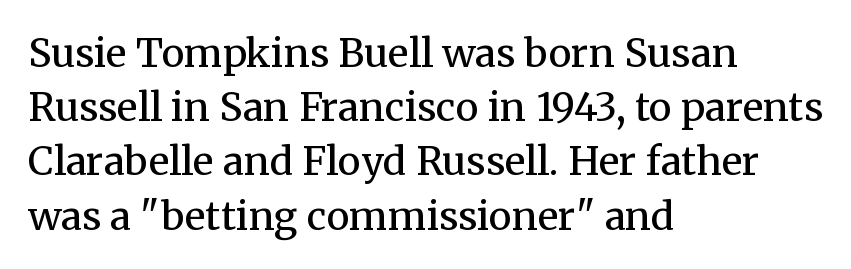
The image shows 39 px regular-weight serif type, upright; set left-aligned, normal line spacing (1.39x), normal letter spacing, not underlined; medium stroke contrast and a medium x-height.
